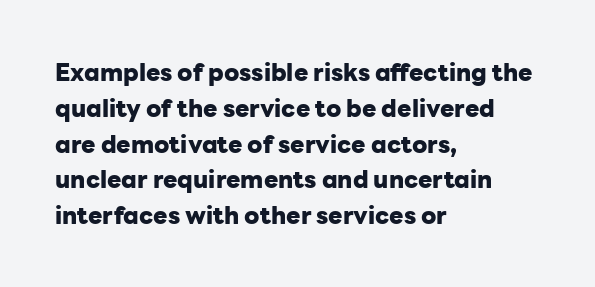
Q: Is the text bold? A: Yes.
Q: Is the text italic (slanted)? A: No, it is upright.
Q: Is the text underlined? A: No.
Q: How is the paragraph aligned? A: Left-aligned.
Q: Is the spacing between letters normal or unusually wide? A: Normal.
Q: Is the spacing between lines tight, normal or loose? A: Normal.
